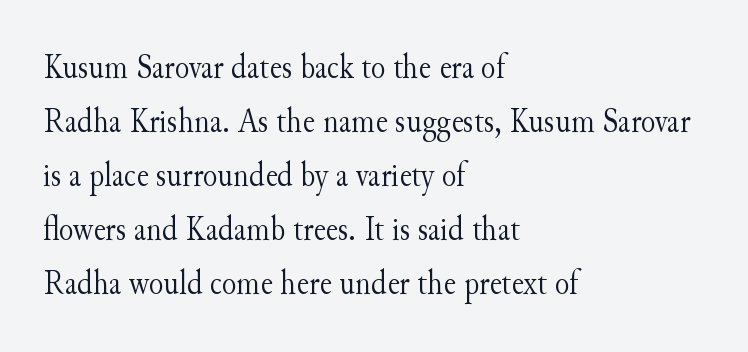
Q: Is the text bold? A: No.
Q: Is the text italic (slanted)? A: No, it is upright.
Q: Is the typeface a serif or a sans-serif typeface? A: Serif.
Q: Is the text underlined? A: No.
Q: How is the paragraph aligned? A: Left-aligned.
Q: Is the spacing between letters normal or unusually wide? A: Normal.
Q: Is the spacing between lines tight, normal or loose? A: Normal.
Q: Width (condensed, normal, or wide)? A: Normal.
Q: Stroke contrast? A: Medium.
Q: x-height? A: Small.
Q: Monospaced? A: No.
